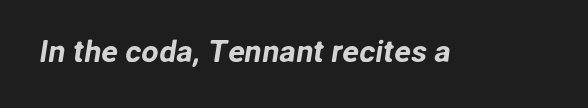
Q: Is the typeface a serif or a sans-serif typeface? A: Sans-serif.
Q: Is the text underlined? A: No.
Q: Is the spacing between letters normal or unusually wide? A: Normal.
Q: Width (condensed, normal, or wide)? A: Normal.
Q: Stroke contrast? A: Low.
Q: x-height? A: Medium.
Q: Monospaced? A: No.
